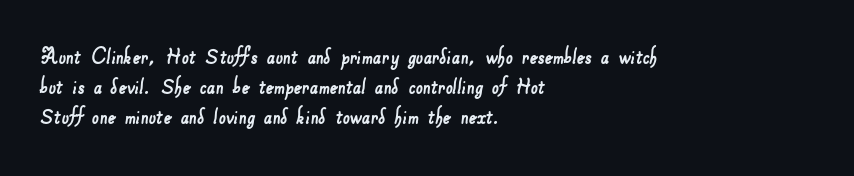
Q: Is the text underlined? A: No.
Q: How is the paragraph aligned? A: Left-aligned.
Q: Is the spacing between letters normal or unusually wide? A: Normal.
